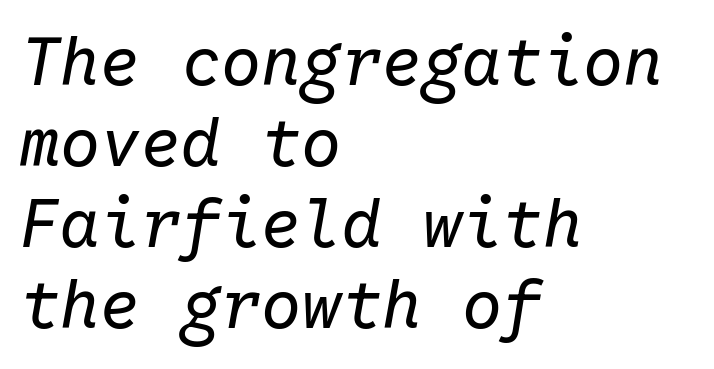
{"italic": "yes", "lean": "right", "slant_degrees": 10, "bold": "no", "weight": "regular", "width": "normal", "stroke_contrast": "low", "x_height": "medium", "monospaced": "yes", "underline": "no", "align": "left", "line_spacing_ratio": 1.21, "letter_spacing": "normal", "letter_spacing_em": 0.0, "glyph_px": 67}
